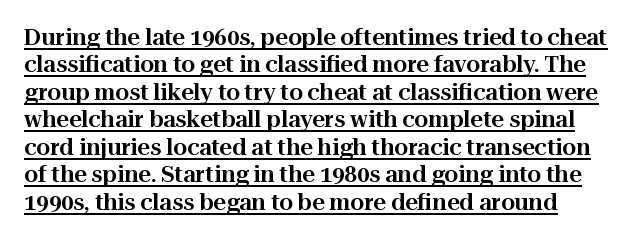
Characters remain perfectly vertical along every line. Each line of the rendering has a horizontal stroke beneath the glyphs. These lines keep a tight, regular rhythm from letter to letter. Compared with typical paragraphs, the rows here are spaced about the same.
